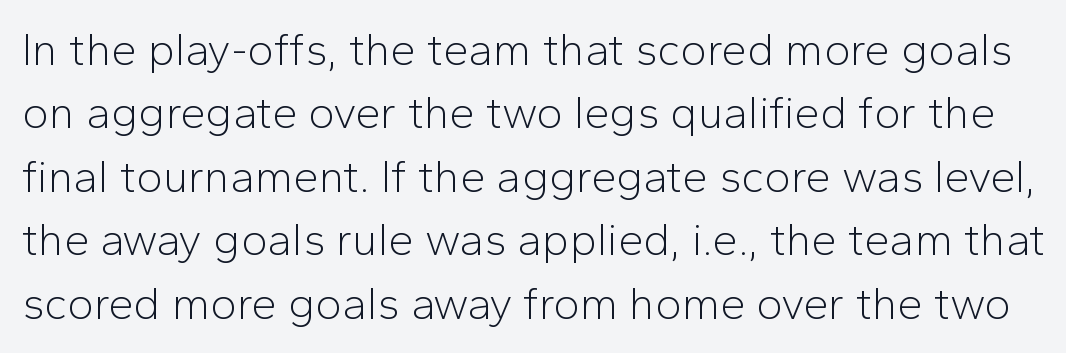
The image shows 45 px light sans-serif type, upright; set normal line spacing (1.41x), normal letter spacing, not underlined; low stroke contrast and a medium x-height.
